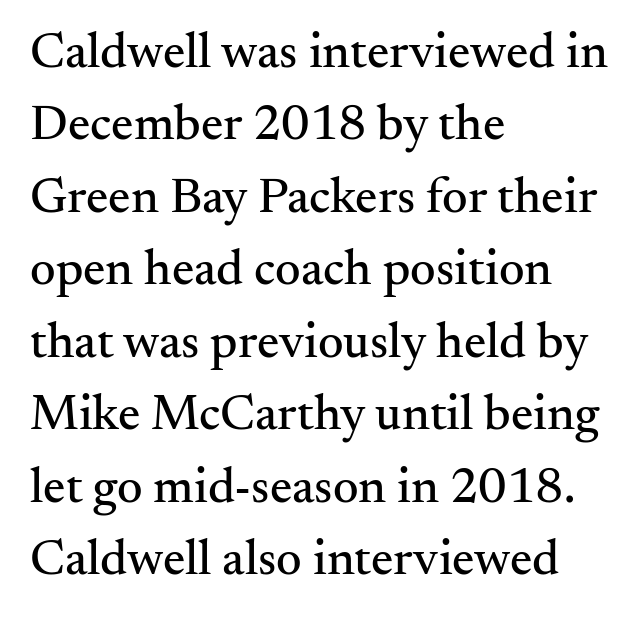
Q: Is the text italic (slanted)? A: No, it is upright.
Q: Is the typeface a serif or a sans-serif typeface? A: Serif.
Q: Is the text underlined? A: No.
Q: How is the paragraph aligned? A: Left-aligned.
Q: Is the spacing between letters normal or unusually wide? A: Normal.
Q: Is the spacing between lines tight, normal or loose? A: Normal.
Q: Width (condensed, normal, or wide)? A: Normal.
Q: Stroke contrast? A: Medium.
Q: x-height? A: Small.
Q: Monospaced? A: No.
